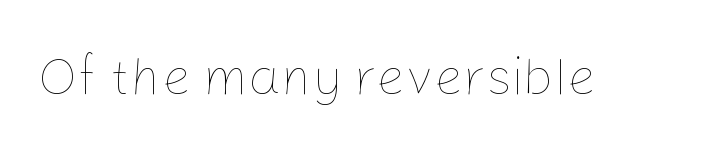
{"italic": "no", "bold": "no", "weight": "thin", "width": "normal", "stroke_contrast": "low", "x_height": "medium", "monospaced": "no", "underline": "no", "letter_spacing": "normal", "letter_spacing_em": 0.0, "glyph_px": 52}
